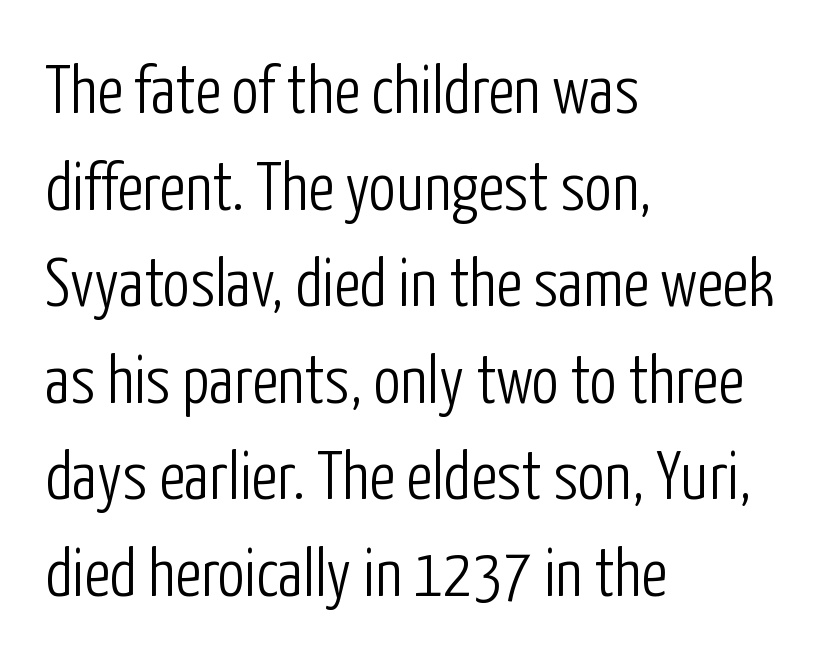
Between one letter and the next there's only the usual sliver of space. Stroke thickness stays within the range of a standard reading face or lighter. Regarding leading, the lines here are spaced in the standard way. The glyphs are unaccompanied by any horizontal stroke below them. This sample uses an upright cut, with every glyph sitting square on the baseline.
